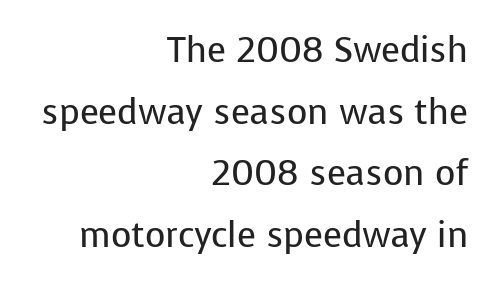
The image shows 35 px regular-weight sans-serif type, upright; set right-aligned, line spacing 1.76x, normal letter spacing, not underlined; low stroke contrast and a medium x-height.
